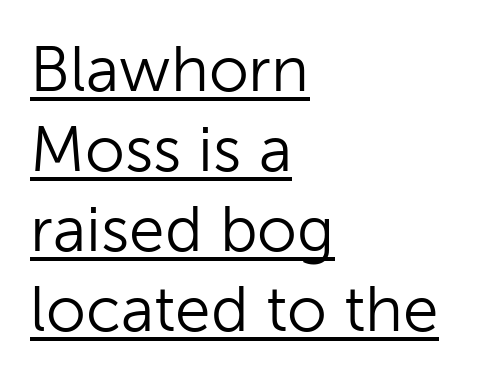
The image shows 64 px light sans-serif type, upright; set left-aligned, normal line spacing (1.25x), normal letter spacing, underlined; low stroke contrast and a medium x-height.
